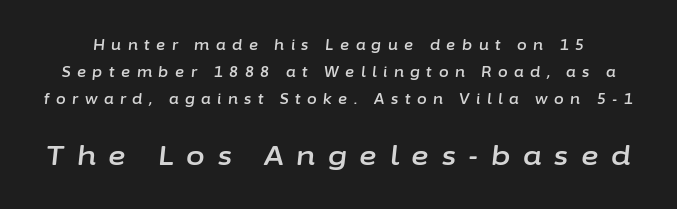
The image shows 27 px text type, italic (leaning right); set loose line spacing (1.94x), unusually wide letter spacing (+0.47 em), not underlined; the second (bottom) block is 1.93x larger.
